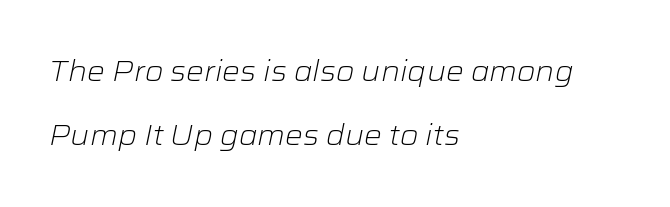
Q: Is the text bold? A: No.
Q: Is the text italic (slanted)? A: Yes, it leans right by about 12 degrees.
Q: Is the text underlined? A: No.
Q: How is the paragraph aligned? A: Left-aligned.
Q: Is the spacing between letters normal or unusually wide? A: Normal.
Q: Is the spacing between lines tight, normal or loose? A: Loose.
Q: Width (condensed, normal, or wide)? A: Wide.
Q: Stroke contrast? A: Low.
Q: x-height? A: Medium.
Q: Monospaced? A: No.
